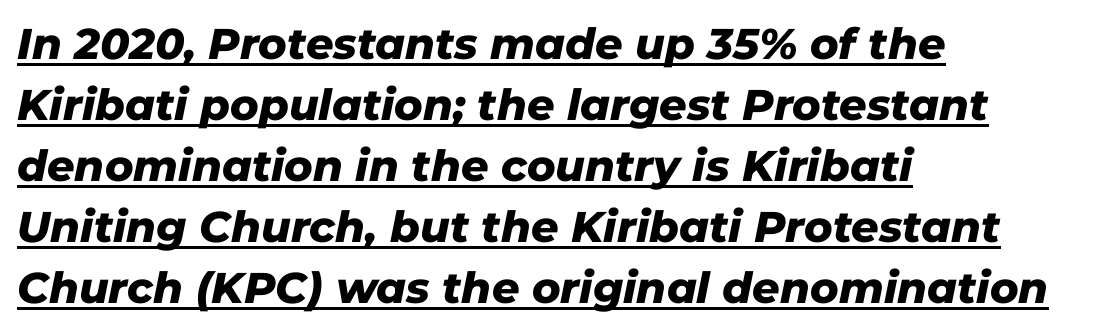
Summary of weight: heavy, a full bold. Slant detected: the letters are inclined. The specimen includes a rule beneath the text block's lines. The paragraph shown leans on its left margin. Nothing unusual about the tracking: characters are spaced as the font intends. A typesetter would call this leading conventional body-copy spacing.
